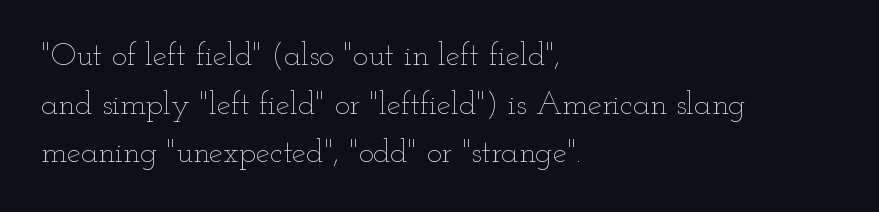
{"italic": "no", "bold": "no", "weight": "thin", "width": "wide", "stroke_contrast": "low", "x_height": "small", "monospaced": "no", "underline": "no", "align": "left", "line_spacing": "normal", "line_spacing_ratio": 1.52, "letter_spacing": "normal", "letter_spacing_em": 0.0, "glyph_px": 32}
